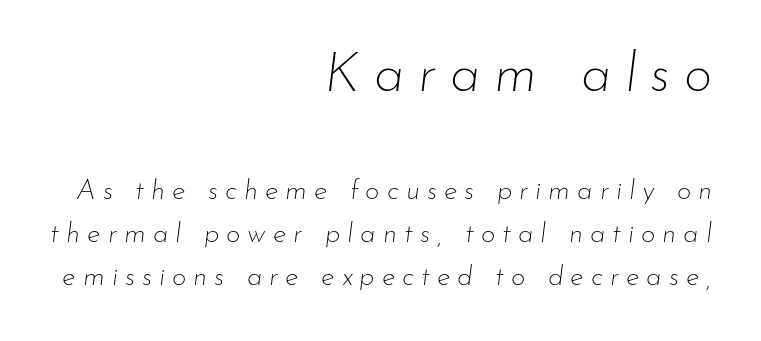
{"italic": "yes", "lean": "right", "slant_degrees": 7, "bold": "no", "weight": "thin", "width": "normal", "stroke_contrast": "low", "x_height": "small", "monospaced": "no", "underline": "no", "align": "right", "line_spacing": "normal", "line_spacing_ratio": 1.54, "letter_spacing": "wide", "letter_spacing_em": 0.25, "larger_block": "first", "size_ratio": 1.96, "glyph_px": 55}
